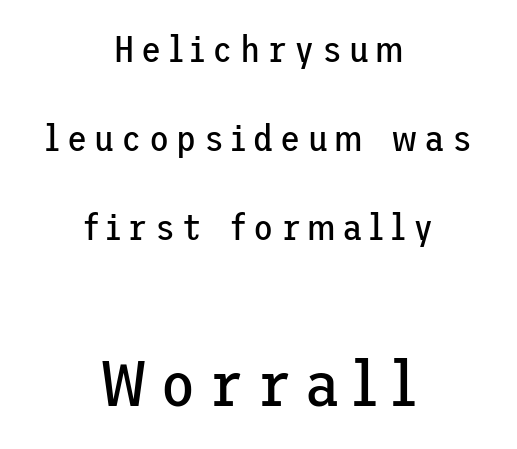
The image shows 65 px regular-weight sans-serif type, upright; set centered, loose line spacing (2.4x), not underlined; the second (bottom) block is 1.76x larger; low stroke contrast and a medium x-height.
